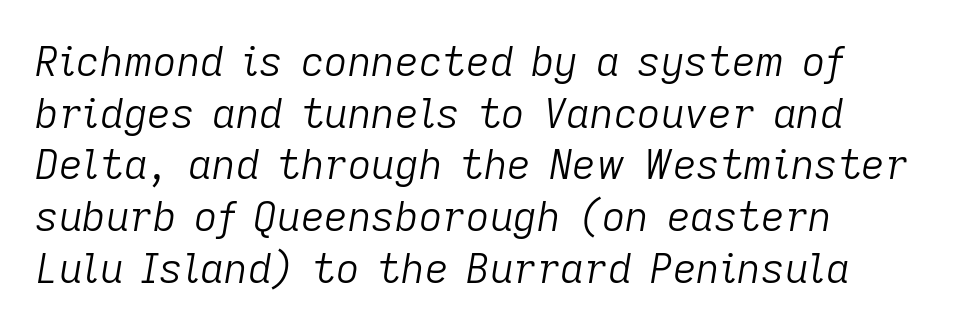
The image shows 41 px light type, italic (leaning right); set left-aligned, normal line spacing (1.26x), normal letter spacing, not underlined; low stroke contrast and a medium x-height.
